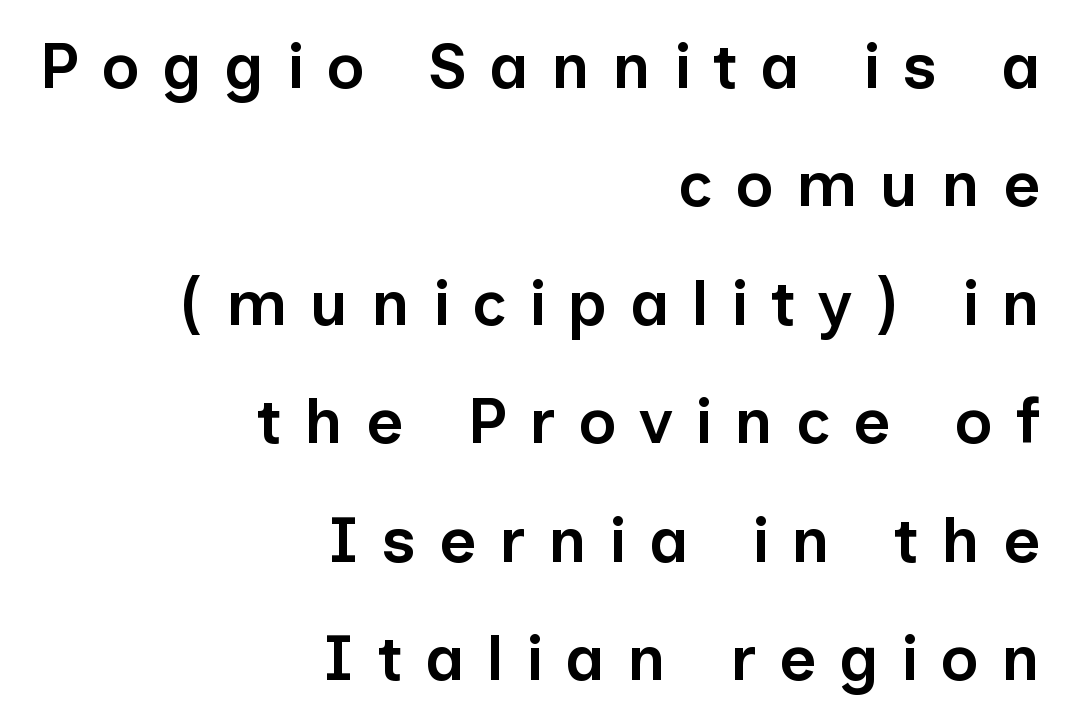
Q: Is the text bold? A: Semi-bold.
Q: Is the text italic (slanted)? A: No, it is upright.
Q: Is the typeface a serif or a sans-serif typeface? A: Sans-serif.
Q: Is the text underlined? A: No.
Q: How is the paragraph aligned? A: Right-aligned.
Q: Is the spacing between letters normal or unusually wide? A: Unusually wide.
Q: Width (condensed, normal, or wide)? A: Normal.
Q: Stroke contrast? A: Low.
Q: x-height? A: Medium.
Q: Monospaced? A: No.
